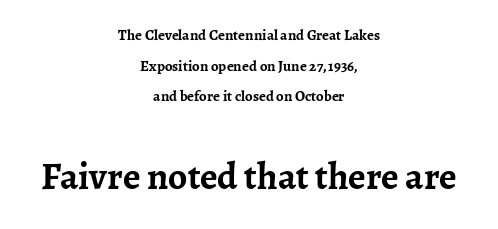
The image shows 38 px semibold serif type, upright; set centered, loose line spacing (2.05x), normal letter spacing, not underlined; the second (bottom) block is 2.53x larger; low stroke contrast and a medium x-height.
